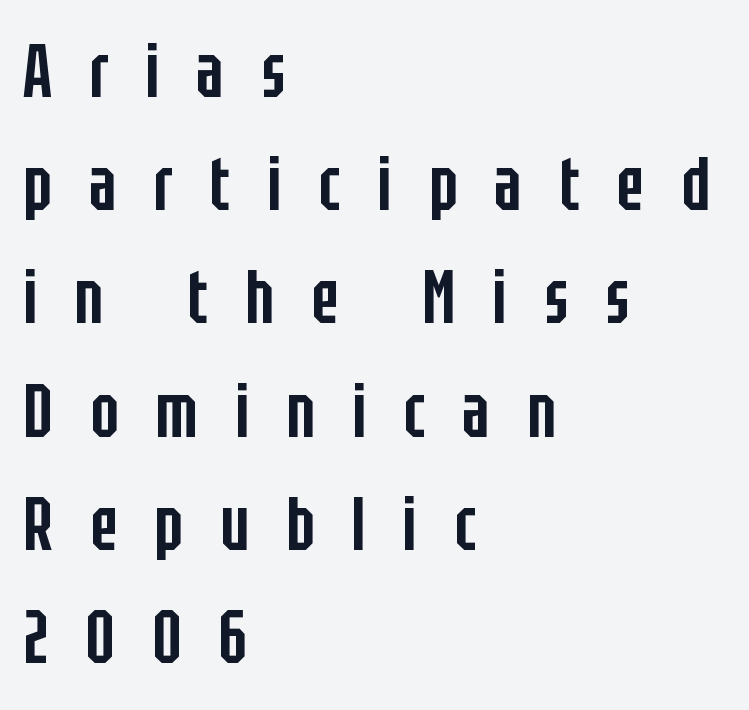
The image shows 74 px semibold, condensed sans-serif type, upright; set left-aligned, normal line spacing (1.53x), unusually wide letter spacing (+0.5 em), not underlined; low stroke contrast and a large x-height.
